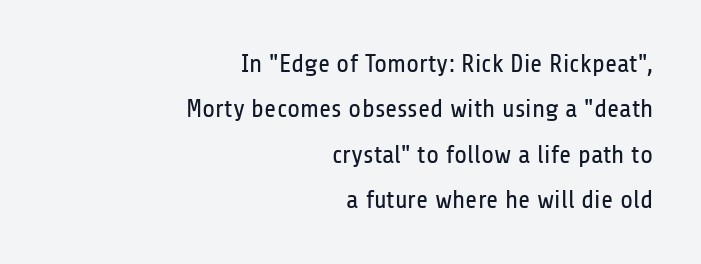
Q: Is the text bold? A: No.
Q: Is the text italic (slanted)? A: No, it is upright.
Q: Is the text underlined? A: No.
Q: How is the paragraph aligned? A: Right-aligned.
Q: Is the spacing between letters normal or unusually wide? A: Normal.
